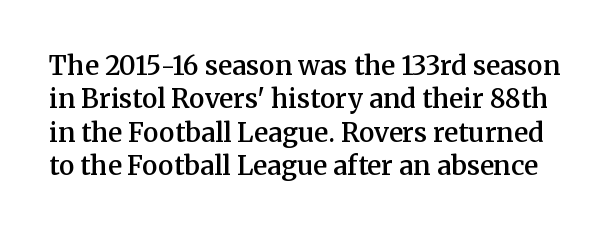
The image shows 26 px text type, upright; set normal line spacing (1.28x), normal letter spacing, not underlined.
